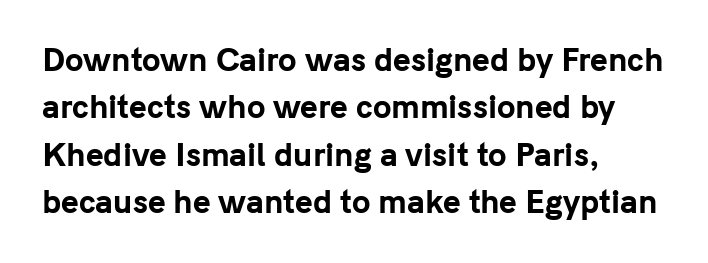
A typesetter would call this zero additional tracking. Interline gaps are of average width in this sample. These lines are rendered in a variable-pitch font. This sample uses an upright cut, with every glyph sitting square on the baseline.
